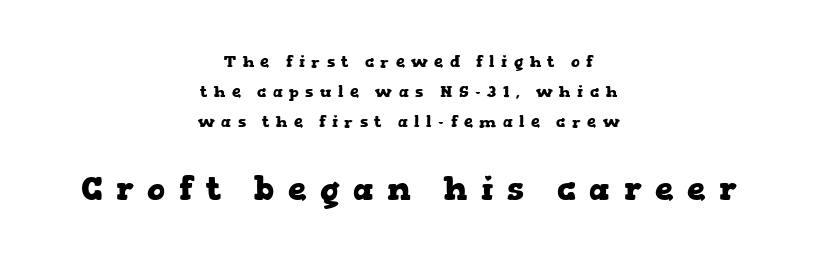
{"serif": "yes", "italic": "no", "bold": "yes", "weight": "heavy", "width": "wide", "stroke_contrast": "low", "x_height": "medium", "monospaced": "no", "underline": "no", "align": "center", "line_spacing_ratio": 1.89, "letter_spacing": "wide", "letter_spacing_em": 0.41, "larger_block": "second", "size_ratio": 2.06, "glyph_px": 33}
